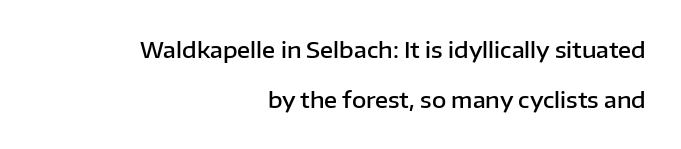
{"italic": "no", "bold": "semi", "underline": "no", "align": "right", "line_spacing": "loose", "line_spacing_ratio": 2.29, "letter_spacing": "normal", "letter_spacing_em": 0.0, "glyph_px": 22}
